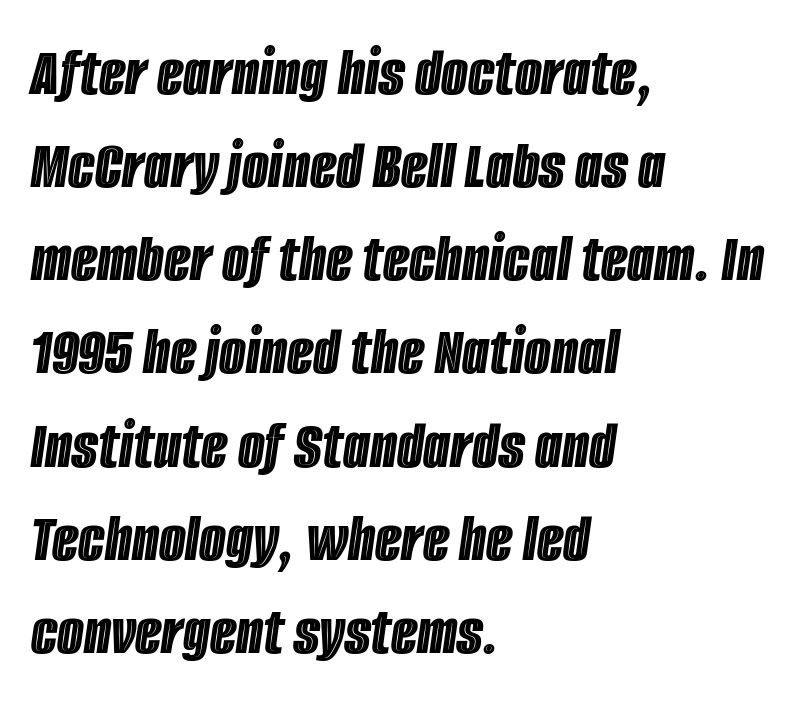
{"italic": "yes", "lean": "right", "slant_degrees": 8, "width": "condensed", "x_height": "large", "monospaced": "no", "underline": "no", "align": "left", "line_spacing": "normal", "line_spacing_ratio": 1.35, "letter_spacing": "normal", "letter_spacing_em": 0.0, "glyph_px": 69}
